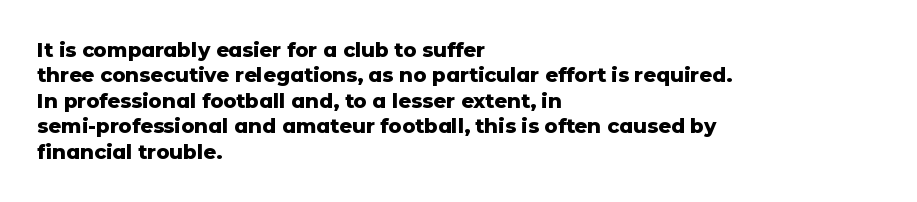
Characters follow at the spacing the type designer built in. What's the leading like? Ordinary, nothing unusual. Horizontal alignment here is leftward, the default for most running prose. The words here are not underlined. The typesetting leans heavy: a genuine bold.
